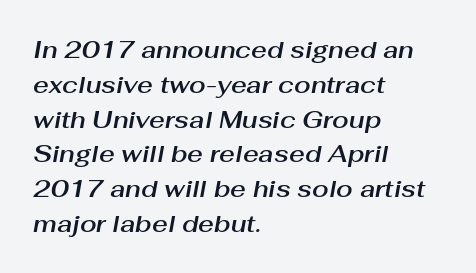
Interline gaps are of average width in this sample. Bare-footed words on every line. Letter spacing: default. A student would call this left alignment; a typographer would say flush left, rag right. The face used here has a pronounced slope to its letters.
